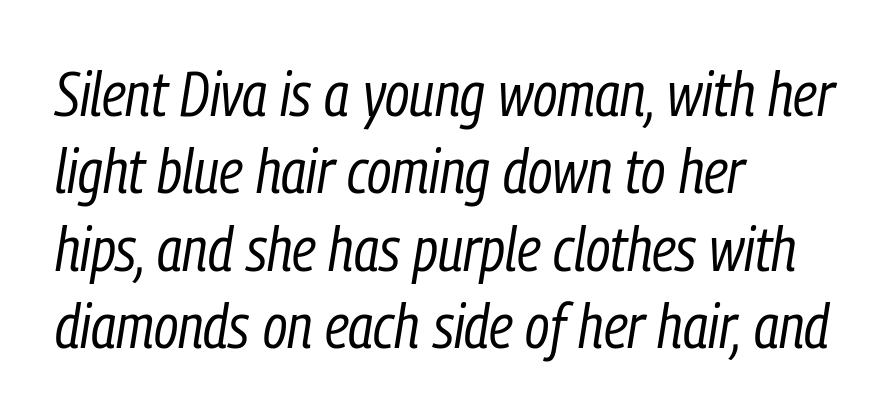
Q: Is the text bold? A: No.
Q: Is the text italic (slanted)? A: Yes, it leans right by about 9 degrees.
Q: Is the text underlined? A: No.
Q: How is the paragraph aligned? A: Left-aligned.
Q: Is the spacing between letters normal or unusually wide? A: Normal.
Q: Is the spacing between lines tight, normal or loose? A: Normal.
Q: Width (condensed, normal, or wide)? A: Condensed.
Q: Stroke contrast? A: Low.
Q: x-height? A: Medium.
Q: Monospaced? A: No.
